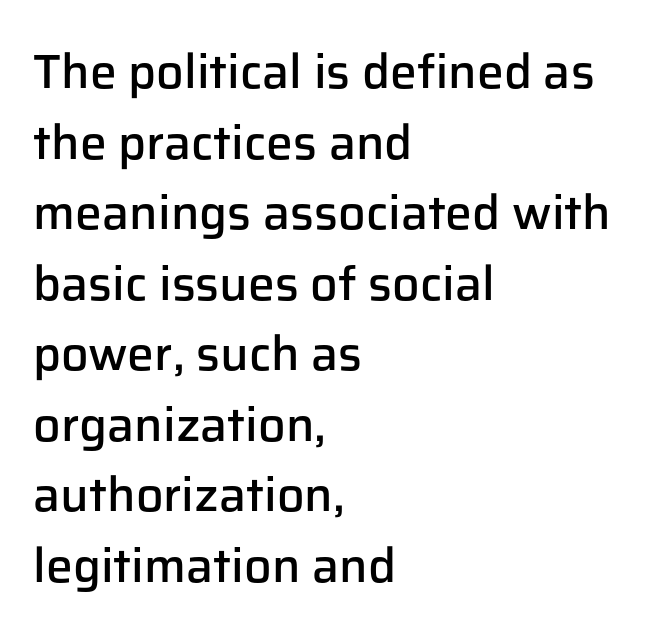
Q: Is the text bold? A: Semi-bold.
Q: Is the text italic (slanted)? A: No, it is upright.
Q: Is the typeface a serif or a sans-serif typeface? A: Sans-serif.
Q: Is the text underlined? A: No.
Q: How is the paragraph aligned? A: Left-aligned.
Q: Is the spacing between letters normal or unusually wide? A: Normal.
Q: Is the spacing between lines tight, normal or loose? A: Normal.
Q: Width (condensed, normal, or wide)? A: Normal.
Q: Stroke contrast? A: Low.
Q: x-height? A: Medium.
Q: Monospaced? A: No.
